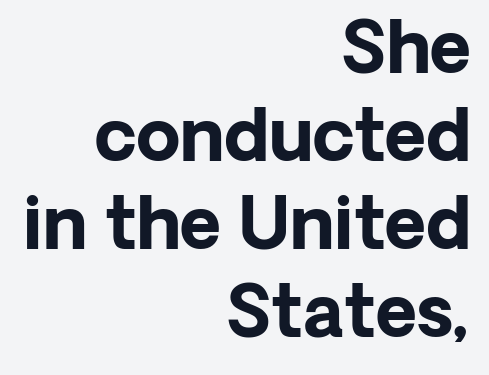
{"serif": "no", "italic": "no", "bold": "yes", "weight": "bold", "width": "normal", "stroke_contrast": "low", "x_height": "medium", "monospaced": "no", "underline": "no", "align": "right", "line_spacing_ratio": 1.24, "letter_spacing": "normal", "letter_spacing_em": 0.0, "glyph_px": 71}
